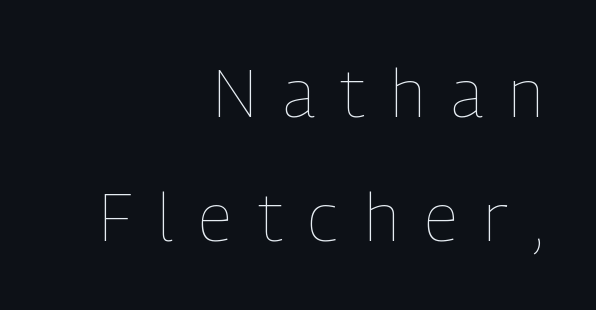
Only glyphs here, with clear space below each row. Varying glyph widths throughout — classic text-font behaviour. When letters stand straight like this, we call the style roman or upright. Words appear elongated and porous because spacing is wide. The characters are drawn with everyday or finer stroke widths.
